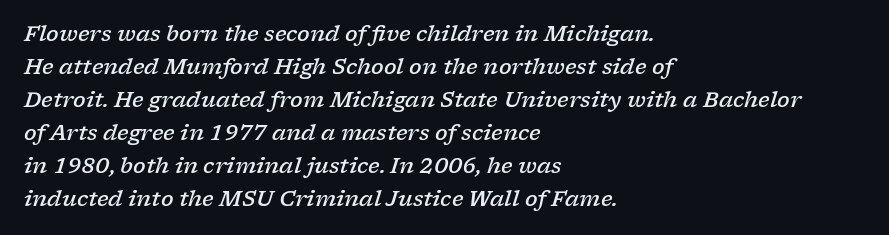
Compared with a centered layout, this one pins lines to the left instead. This sample uses plain, unmodified letter spacing. Look at the stroke-to-counter ratio: somewhat heavy, a semibold. No word sits above an underline. A typesetter would mark this as italic. Students, observe: this is what conventionally led text looks like.
